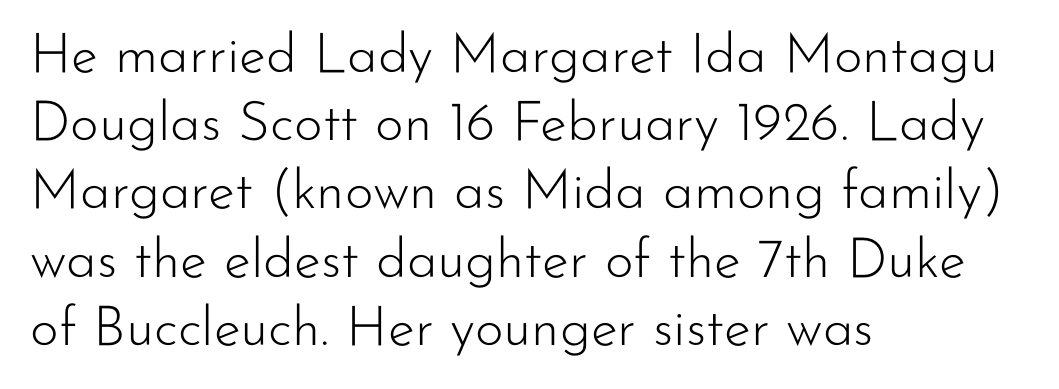
The ragged edge is on the right, which tells us the setting is flush left. Each letter keeps its own natural width here, so spacing adapts to shape. Descenders hang freely into open space. Letter spacing: default. This rendering employs a face without finishing strokes, i.e., a sans-serif.
